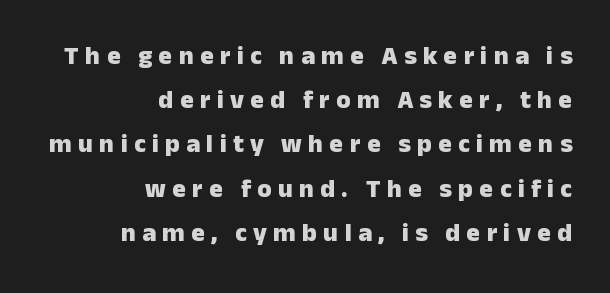
The vertical gap from one line to the next is medium. This is the regular roman posture of the typeface. The baseline area is clear. Emphasis by weight is at full strength: bold. Words appear elongated and porous because spacing is wide. The typesetter chose a ragged-left arrangement here.
